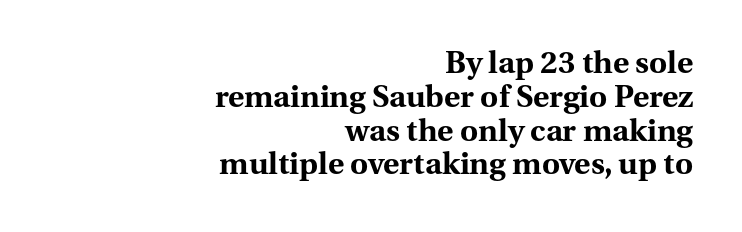
Varying glyph widths throughout — classic text-font behaviour. Look at the bottom of the vertical strokes: they flare into serifs here. The area under the type is left untouched. Quick note: interline space is minimal. The letters are bold, with thick, heavy strokes.
